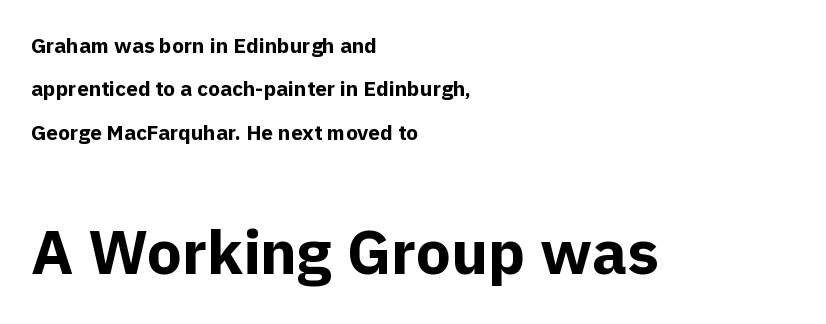
The letters in the lower block stand taller than those in the block above. The typesetter chose a ragged-right arrangement here. These lines keep a tight, regular rhythm from letter to letter. Line spacing here is loose. Think of a printed novel: that variable character pitch is what you see here.
